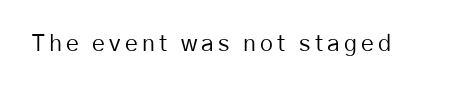
Q: Is the text bold? A: No.
Q: Is the text italic (slanted)? A: No, it is upright.
Q: Is the text underlined? A: No.
